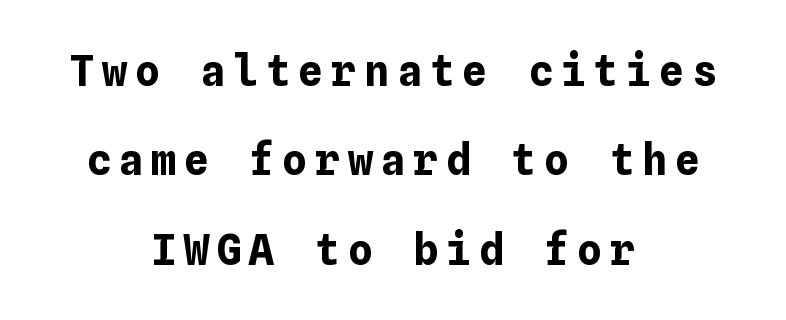
The image shows 42 px bold type, upright; set centered, loose line spacing (2.13x), not underlined; low stroke contrast and a medium x-height.
